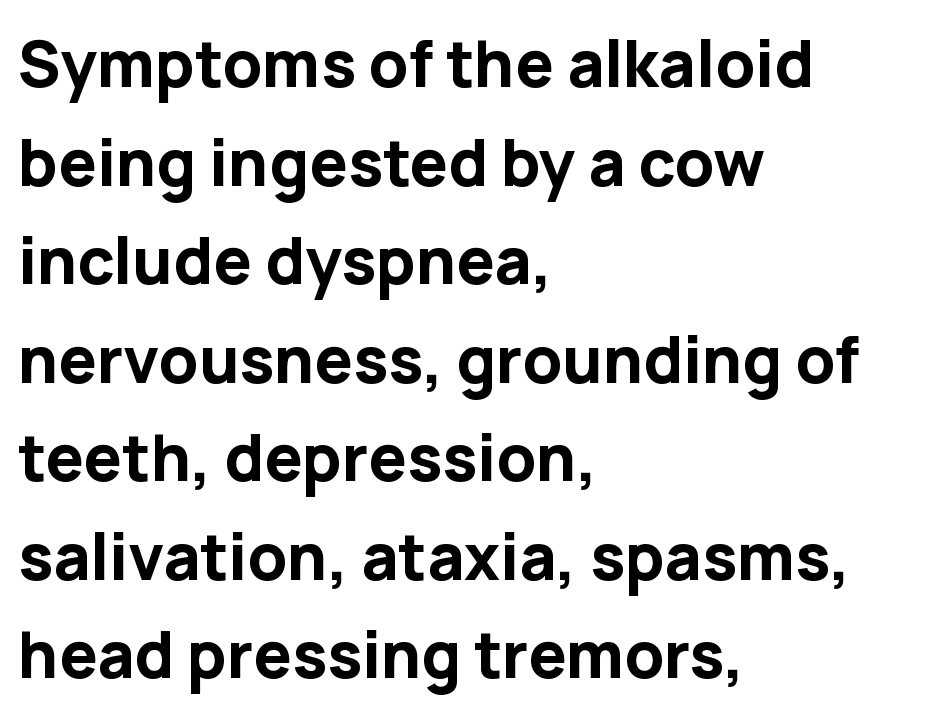
Typographically, this falls in the sans-serif category. Rendered with straight, roman letterforms. The rendering keeps characters at their native spacing. Note the varied advance widths — an 'i' is clearly narrower than an 'm'. Heft: maximum for text — a bold.
